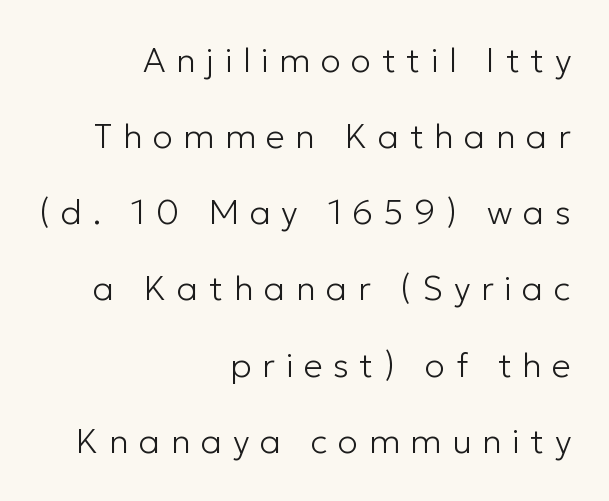
{"serif": "no", "italic": "no", "bold": "no", "weight": "light", "width": "normal", "stroke_contrast": "low", "x_height": "medium", "monospaced": "no", "underline": "no", "align": "right", "line_spacing": "loose", "line_spacing_ratio": 2.24, "letter_spacing": "wide", "letter_spacing_em": 0.31, "glyph_px": 34}
